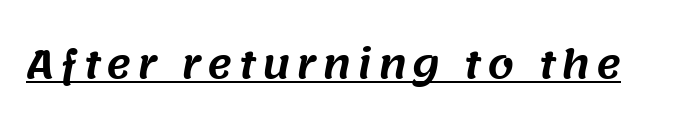
Q: Is the typeface a serif or a sans-serif typeface? A: Sans-serif.
Q: Is the text underlined? A: Yes.
Q: Width (condensed, normal, or wide)? A: Normal.
Q: Stroke contrast? A: Medium.
Q: x-height? A: Large.
Q: Monospaced? A: No.
